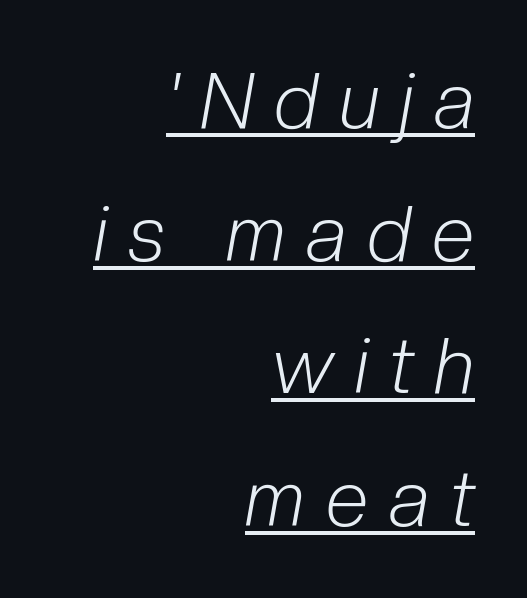
Q: Is the text bold? A: No.
Q: Is the text italic (slanted)? A: Yes, it leans right by about 10 degrees.
Q: Is the text underlined? A: Yes.
Q: How is the paragraph aligned? A: Right-aligned.
Q: Is the spacing between letters normal or unusually wide? A: Unusually wide.
Q: Is the spacing between lines tight, normal or loose? A: Normal.
Q: Width (condensed, normal, or wide)? A: Condensed.
Q: Stroke contrast? A: Low.
Q: x-height? A: Medium.
Q: Monospaced? A: No.
